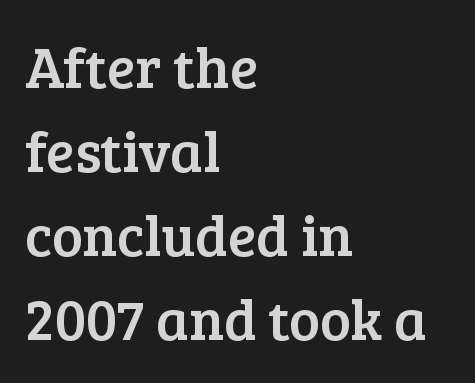
The image shows 58 px serif type, upright; set left-aligned, normal line spacing (1.45x), normal letter spacing, not underlined; low stroke contrast and a medium x-height.
